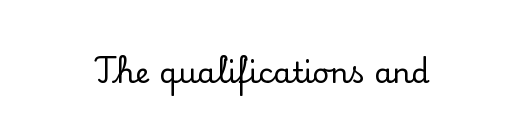
The image shows 29 px serif type, upright; set normal letter spacing, not underlined; low stroke contrast and a small x-height.
